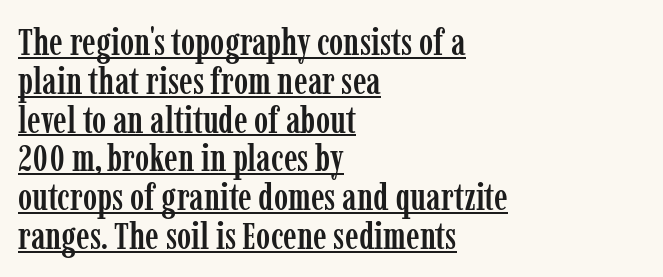
{"serif": "yes", "italic": "no", "width": "condensed", "stroke_contrast": "low", "x_height": "medium", "monospaced": "no", "underline": "yes", "align": "left", "line_spacing": "tight", "line_spacing_ratio": 1.02, "letter_spacing": "normal", "letter_spacing_em": 0.0, "glyph_px": 38}
